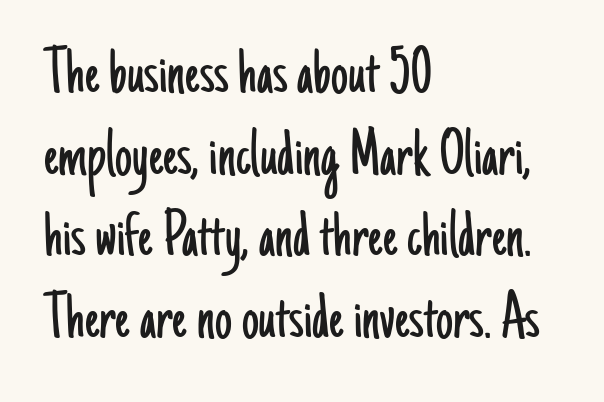
Teacher's note: observe the even left margin — that is flush-left alignment. Do the characters align in a grid? No, the font is proportional. In terms of posture, this sample is upright. The baseline area is clear. The font is comparable to plain body text, perhaps lighter. Regarding serifs, this sample does without them.
